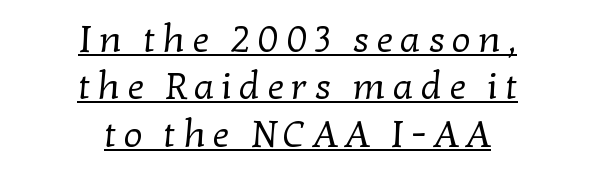
The image shows 38 px regular-weight serif type; set centered, normal line spacing (1.25x), underlined; low stroke contrast and a medium x-height.
